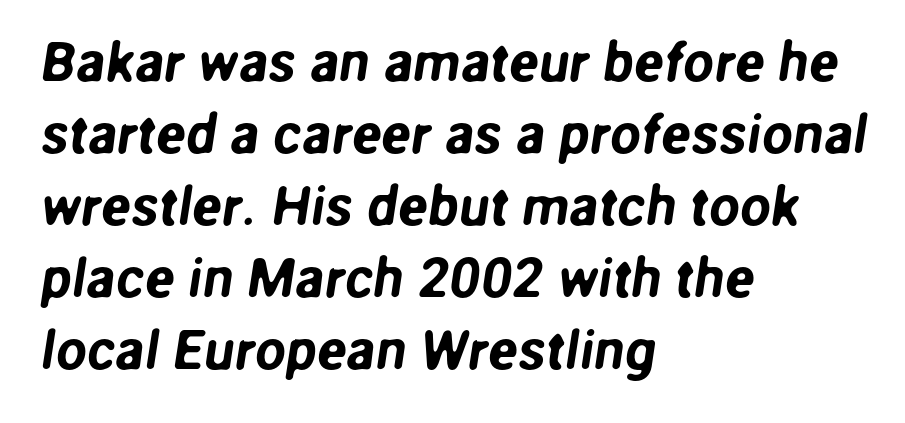
Q: Is the typeface a serif or a sans-serif typeface? A: Sans-serif.
Q: Is the text underlined? A: No.
Q: How is the paragraph aligned? A: Left-aligned.
Q: Is the spacing between letters normal or unusually wide? A: Normal.
Q: Is the spacing between lines tight, normal or loose? A: Normal.
Q: Width (condensed, normal, or wide)? A: Normal.
Q: Stroke contrast? A: Low.
Q: x-height? A: Medium.
Q: Monospaced? A: No.
